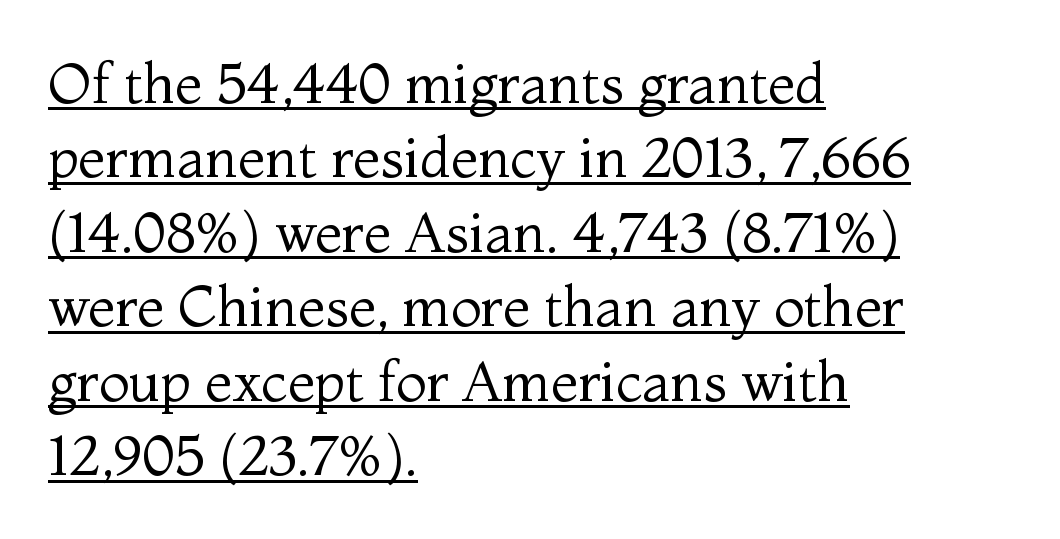
{"serif": "yes", "italic": "no", "bold": "no", "weight": "regular", "width": "normal", "stroke_contrast": "medium", "x_height": "medium", "monospaced": "no", "underline": "yes", "align": "left", "line_spacing": "normal", "line_spacing_ratio": 1.33, "letter_spacing": "normal", "letter_spacing_em": 0.0, "glyph_px": 56}
